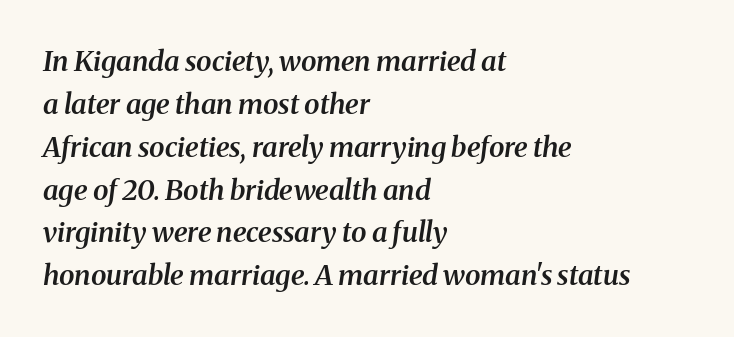
Look at the stroke-to-counter ratio: somewhat heavy, a semibold. Check under the words: just untouched page. Characters are canted at an angle relative to the baseline's perpendicular. Character widths vary here, with narrow letters taking less room than wide ones. The rendering uses a moderate line-height, typical for paragraphs.
